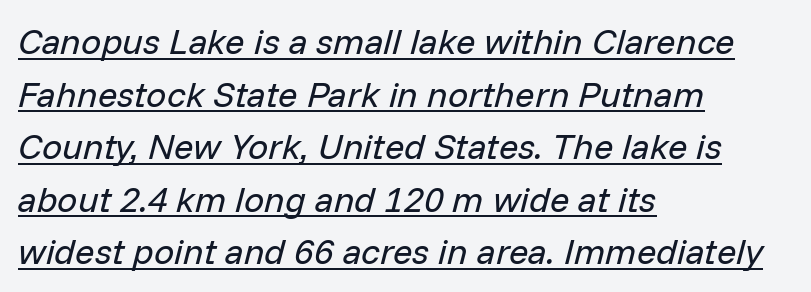
Students, note that the glyphs here touch the page at normal intervals. Students, observe the line beneath the letters — that is underlining. Tall strokes in this sample are angled rather than plumb. Horizontally, the lines are justified to the leading edge only. Ink coverage per letter is moderate at most. The rendering uses natural spacing where letterforms have individual widths.
